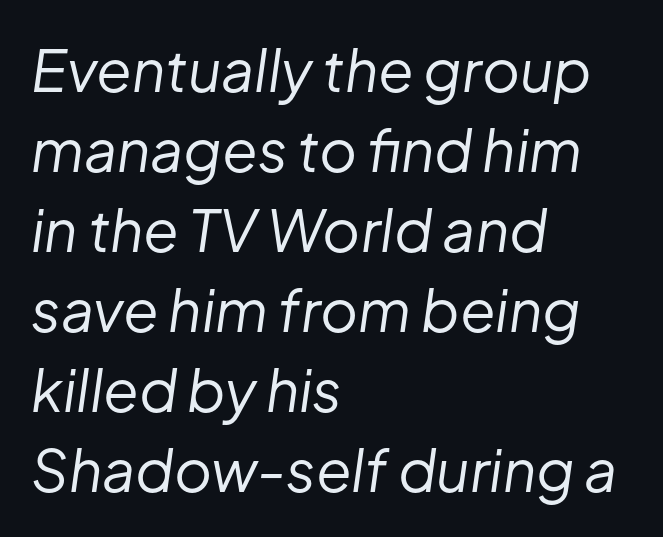
{"italic": "yes", "lean": "right", "slant_degrees": 8, "bold": "no", "weight": "regular", "width": "normal", "stroke_contrast": "low", "x_height": "medium", "monospaced": "no", "underline": "no", "align": "left", "line_spacing": "normal", "line_spacing_ratio": 1.38, "letter_spacing": "normal", "letter_spacing_em": 0.0, "glyph_px": 58}
